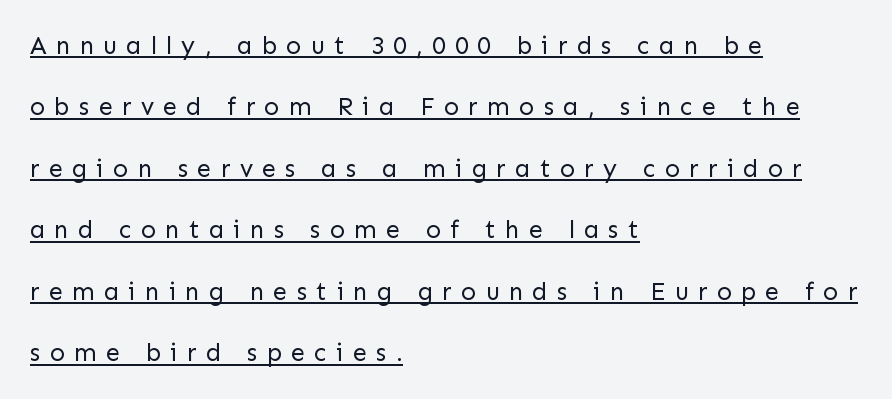
You could only call the tracking loose — the letters float apart. The typesetter has applied underlining to the passage shown. Students, observe: this is what heavily led, spacious text looks like. The weight tops out at a normal text grade.
